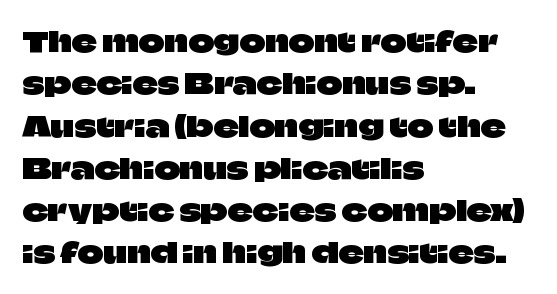
{"serif": "no", "italic": "no", "width": "normal", "stroke_contrast": "low", "x_height": "large", "monospaced": "no", "underline": "no", "align": "left", "line_spacing": "normal", "line_spacing_ratio": 1.51, "letter_spacing": "normal", "letter_spacing_em": 0.0, "glyph_px": 28}
